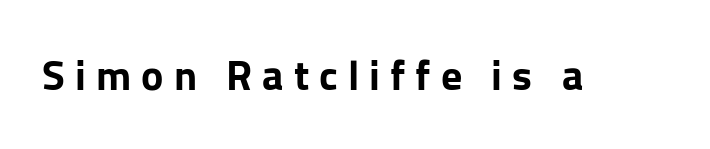
The image shows 42 px bold sans-serif type, upright; set unusually wide letter spacing (+0.24 em), not underlined; low stroke contrast and a medium x-height.
